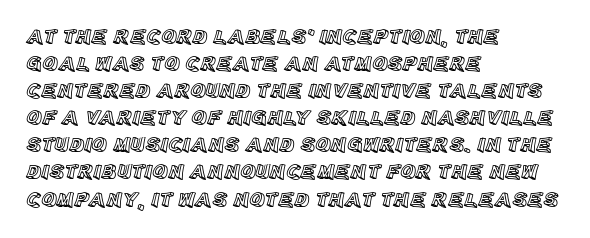
The image shows 21 px text type; set left-aligned, normal line spacing (1.29x), normal letter spacing, not underlined.
